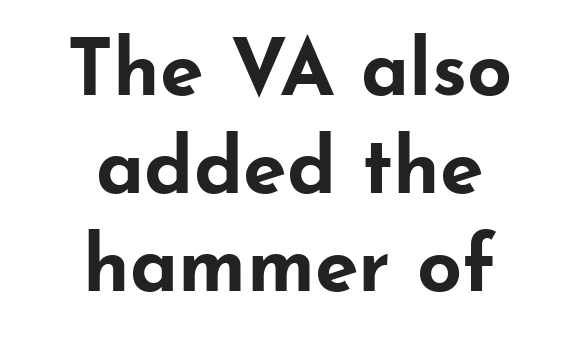
The image shows 79 px bold, wide sans-serif type, upright; set centered, line spacing 1.24x, normal letter spacing, not underlined; low stroke contrast and a small x-height.
